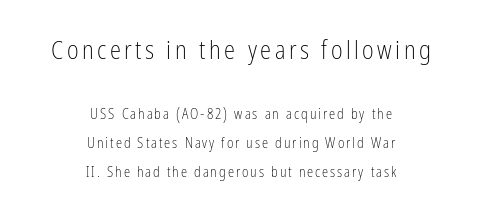
Q: Is the text bold? A: No.
Q: Is the text italic (slanted)? A: No, it is upright.
Q: Is the text underlined? A: No.
Q: How is the paragraph aligned? A: Centered.
Q: Is the spacing between lines tight, normal or loose? A: Loose.
Q: Which block of text is set in a larger size, the first (top) or the second (bottom)? A: The first (top) one.
